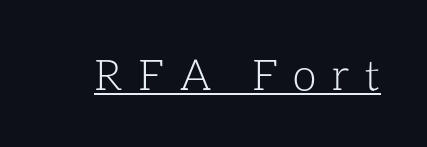
The image shows 43 px light type, upright; set unusually wide letter spacing (+0.35 em), underlined; low stroke contrast and a medium x-height.
